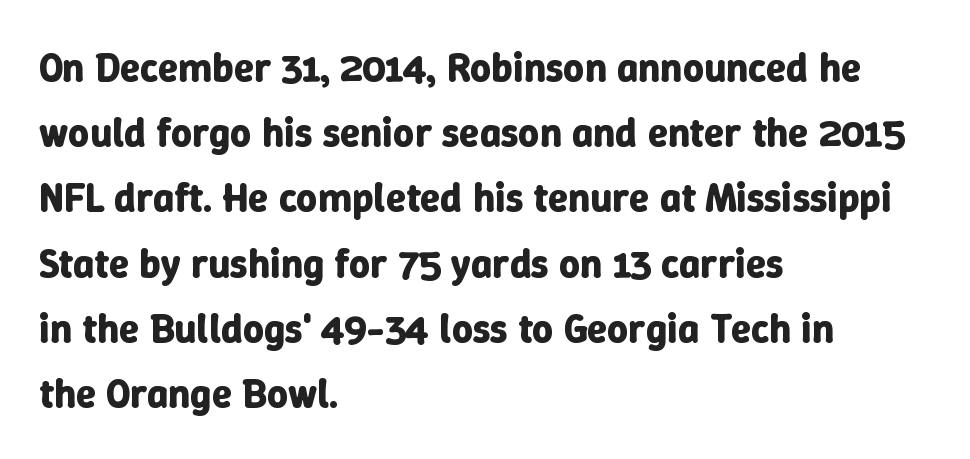
Horizontally, the lines are justified to the leading edge only. Nobody drew a line under any word here. Every letter is thick-stroked: bold, no question. The type is set solid horizontally, with unmodified tracking.
